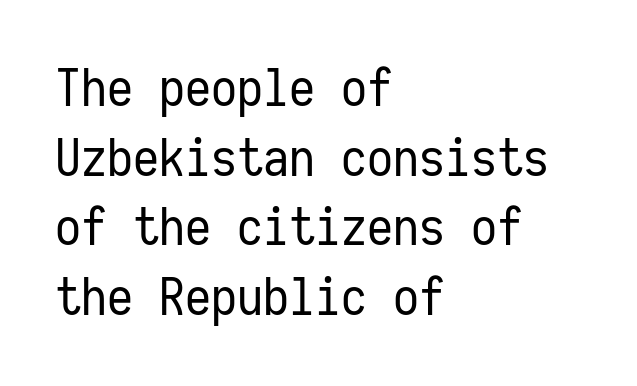
{"serif": "no", "italic": "no", "bold": "no", "weight": "regular", "width": "condensed", "stroke_contrast": "low", "x_height": "medium", "monospaced": "yes", "underline": "no", "align": "left", "line_spacing": "normal", "line_spacing_ratio": 1.34, "letter_spacing": "normal", "letter_spacing_em": 0.0, "glyph_px": 52}
